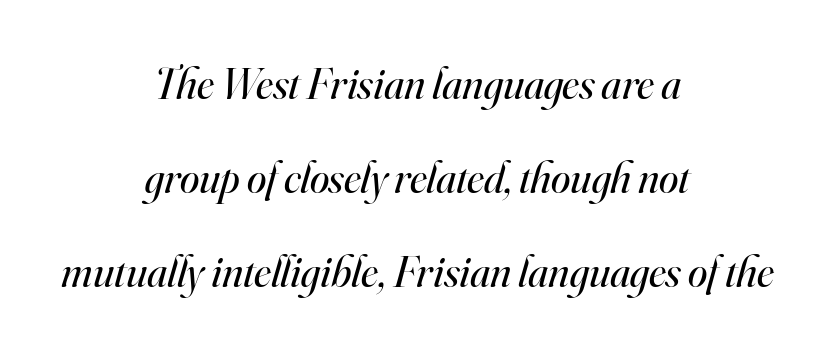
The image shows 44 px regular-weight serif type, italic (leaning right); set centered, loose line spacing (2.14x), normal letter spacing, not underlined; high stroke contrast and a small x-height.
